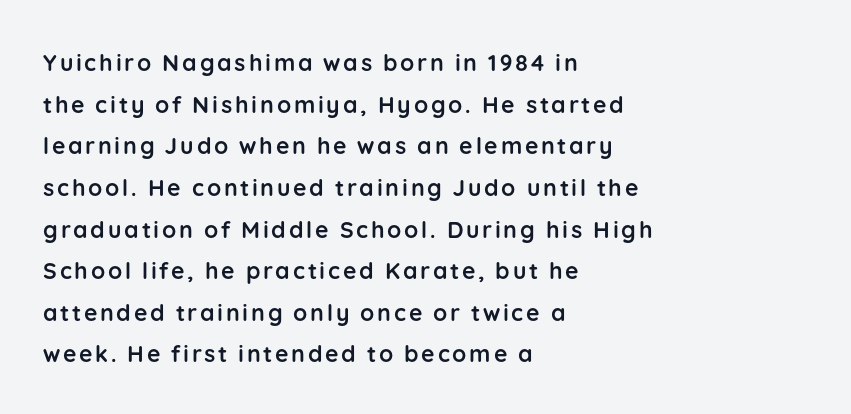
The image shows 23 px bold type, upright; set left-aligned, line spacing 1.81x, not underlined.
